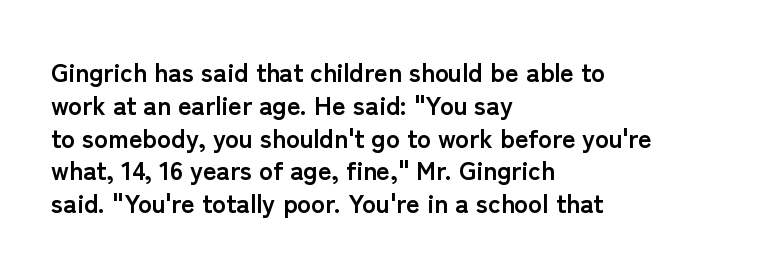
Reading down the column, the eye jumps a familiar distance to each next line. The passage shown is not underscored anywhere. Its strokes are broad and dark, the hallmark of bold type. Quick note: not italic, upright. Observe the ordinary spacing: letters are neighbours, not strangers. Line beginnings align vertically; line endings do not.
